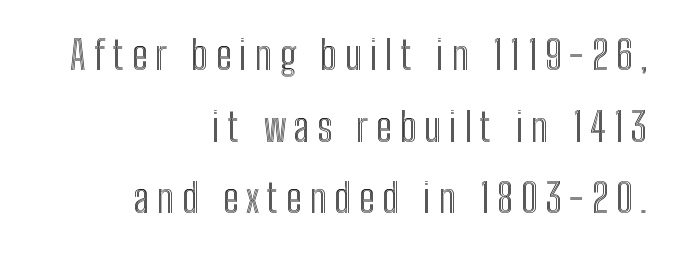
The specimen reads as upright at a glance. The passage shown has open, widely tracked lettering throughout. Looks like regular typesetting: each glyph gets only the width it needs. The glyphs are unaccompanied by any horizontal stroke below them. Horizontally, the lines are justified to the trailing edge only.
